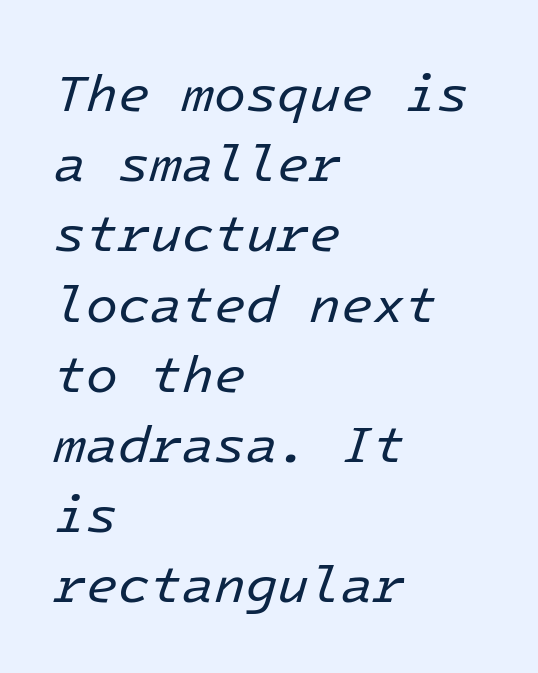
The lines are quadded left. Nothing unusual about the tracking: characters are spaced as the font intends. The specimen omits any rule beneath the text block's lines. The font is comparable to plain body text, perhaps lighter.
